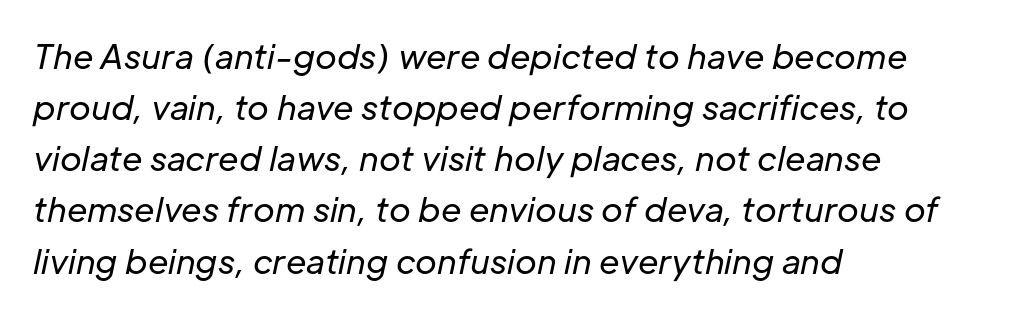
Horizontal bands of white between lines are of average thickness. One-word summary of the alignment: left. Each word holds together tightly as a unit, with standard inter-letter gaps. Bare-footed words on every line.
